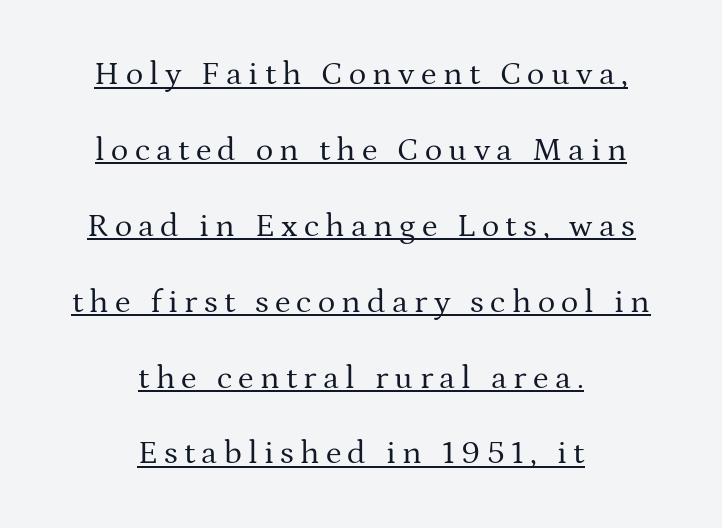
{"serif": "yes", "italic": "no", "bold": "no", "weight": "regular", "width": "normal", "stroke_contrast": "medium", "x_height": "medium", "monospaced": "no", "underline": "yes", "align": "center", "line_spacing": "loose", "line_spacing_ratio": 2.3, "glyph_px": 33}
